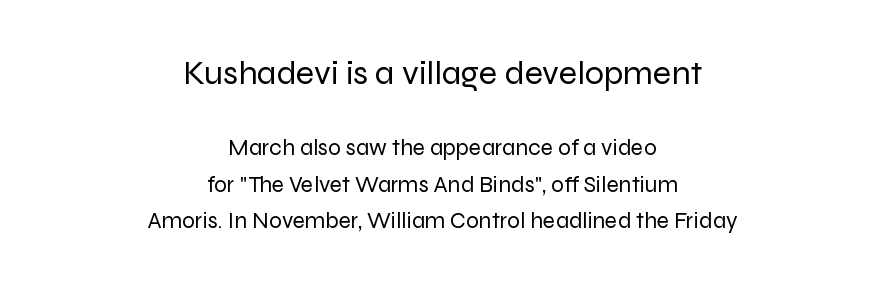
The image shows 34 px regular-weight sans-serif type, upright; set centered, normal line spacing (1.59x), normal letter spacing, not underlined; the first (top) block is 1.48x larger; low stroke contrast and a medium x-height.
